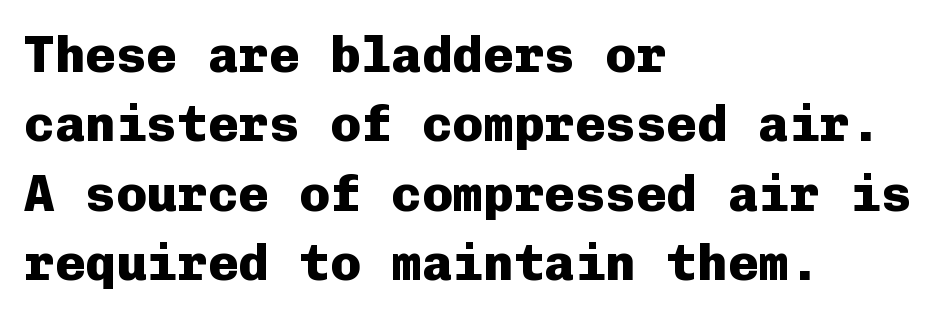
{"serif": "no", "italic": "no", "bold": "yes", "weight": "heavy", "width": "normal", "stroke_contrast": "low", "x_height": "medium", "monospaced": "yes", "underline": "no", "align": "left", "line_spacing": "normal", "line_spacing_ratio": 1.36, "letter_spacing": "normal", "letter_spacing_em": 0.0, "glyph_px": 51}
